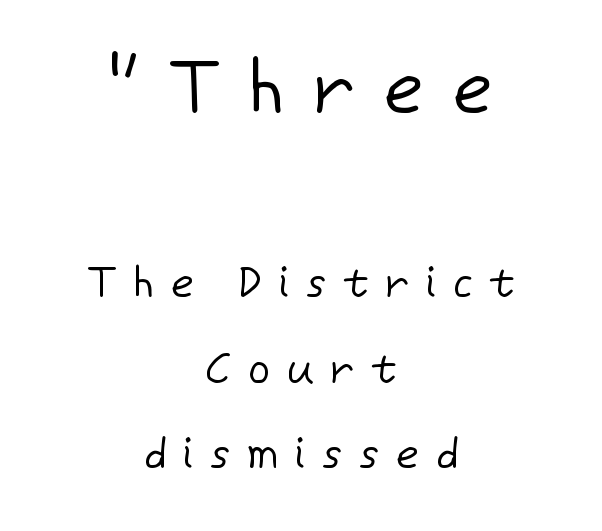
{"serif": "no", "italic": "no", "bold": "no", "weight": "regular", "width": "normal", "stroke_contrast": "low", "x_height": "medium", "monospaced": "no", "underline": "no", "align": "center", "line_spacing": "loose", "line_spacing_ratio": 1.99, "letter_spacing": "wide", "letter_spacing_em": 0.4, "larger_block": "first", "size_ratio": 1.74, "glyph_px": 75}
